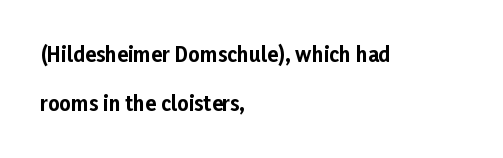
Underlining? Definitely not there. No extra tracking has been applied to these lines. In terms of leading, this rendering errs on the spacious side. The rendering uses a bold face; every stroke is thick and dark. Reading down the block, your eye returns to a fixed left position each line. Every stem runs plumb, perpendicular to the baseline.
